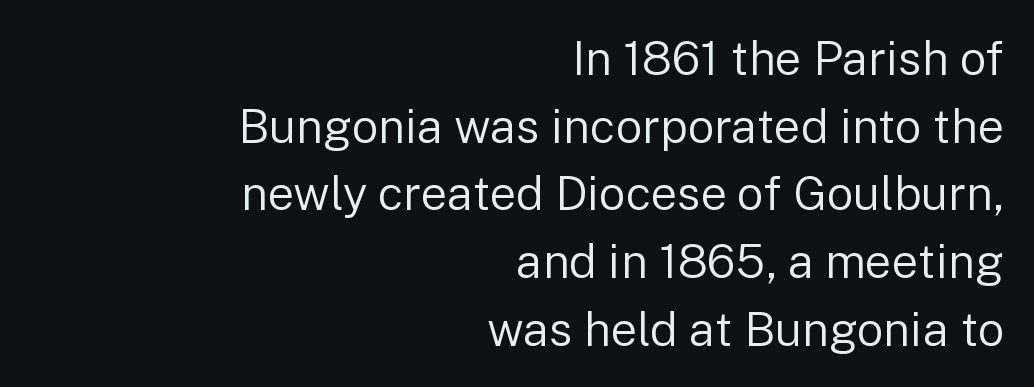
Q: Is the text bold? A: No.
Q: Is the text italic (slanted)? A: No, it is upright.
Q: Is the typeface a serif or a sans-serif typeface? A: Sans-serif.
Q: Is the text underlined? A: No.
Q: How is the paragraph aligned? A: Right-aligned.
Q: Is the spacing between letters normal or unusually wide? A: Normal.
Q: Is the spacing between lines tight, normal or loose? A: Normal.
Q: Width (condensed, normal, or wide)? A: Normal.
Q: Stroke contrast? A: Low.
Q: x-height? A: Medium.
Q: Monospaced? A: No.
